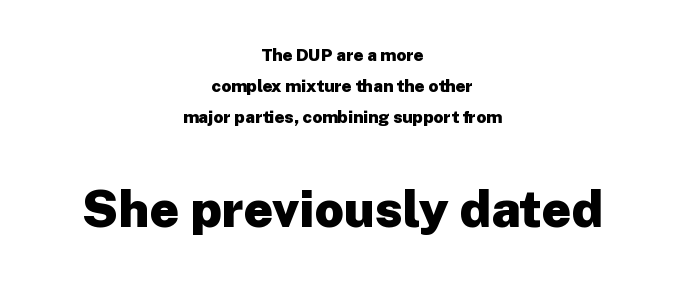
Q: Is the text bold? A: Yes.
Q: Is the text italic (slanted)? A: No, it is upright.
Q: Is the typeface a serif or a sans-serif typeface? A: Sans-serif.
Q: Is the text underlined? A: No.
Q: How is the paragraph aligned? A: Centered.
Q: Is the spacing between letters normal or unusually wide? A: Normal.
Q: Which block of text is set in a larger size, the first (top) or the second (bottom)? A: The second (bottom) one.
Q: Width (condensed, normal, or wide)? A: Normal.
Q: Stroke contrast? A: Low.
Q: x-height? A: Medium.
Q: Monospaced? A: No.
